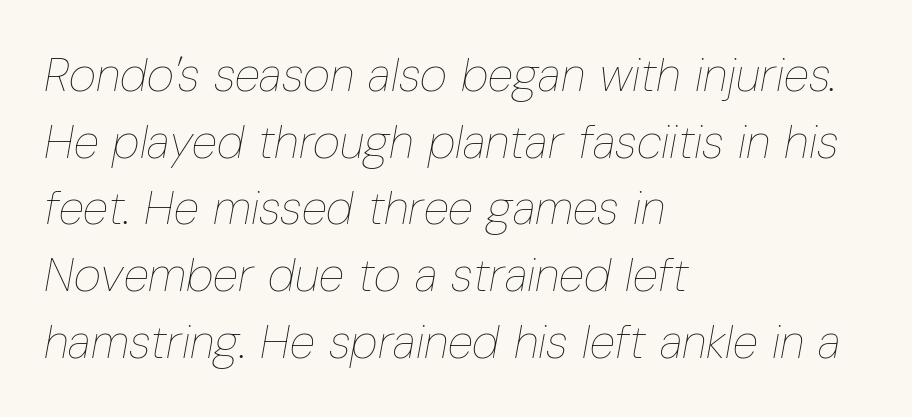
The image shows 47 px thin, condensed type, italic (leaning right); set left-aligned, normal line spacing (1.42x), normal letter spacing, not underlined; low stroke contrast and a medium x-height.
